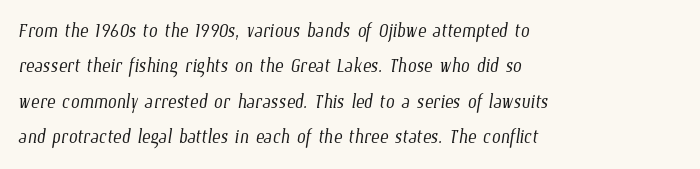
The image shows 25 px text type; set left-aligned, normal line spacing (1.42x), normal letter spacing, not underlined.
